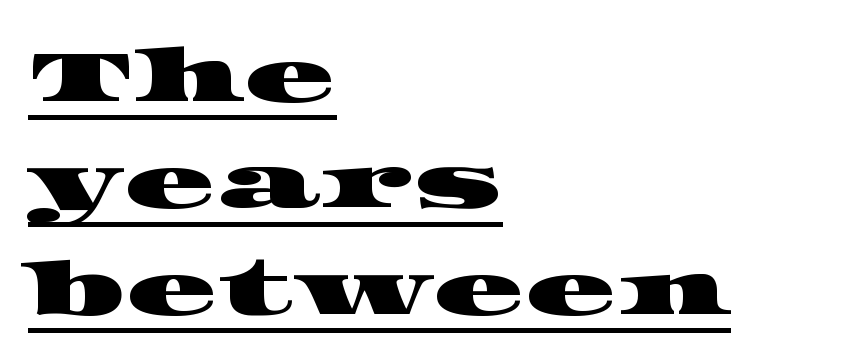
Q: Is the typeface a serif or a sans-serif typeface? A: Serif.
Q: Is the text underlined? A: Yes.
Q: How is the paragraph aligned? A: Left-aligned.
Q: Is the spacing between letters normal or unusually wide? A: Normal.
Q: Is the spacing between lines tight, normal or loose? A: Normal.
Q: Width (condensed, normal, or wide)? A: Wide.
Q: Stroke contrast? A: High.
Q: x-height? A: Large.
Q: Monospaced? A: No.
